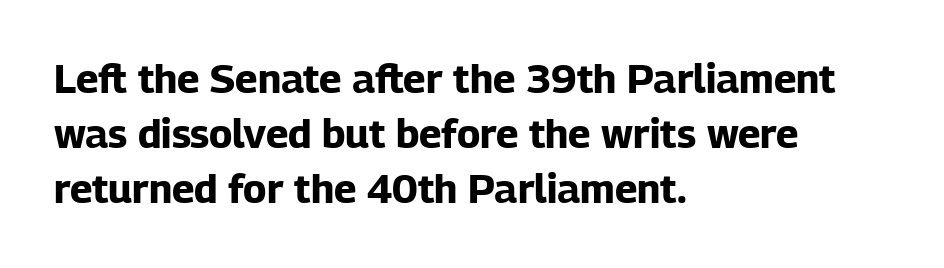
What weight is shown? A full bold with thick strokes. Type style note: lacks serifs. Short note: letters normally spaced. The specimen reads as upright at a glance. In terms of leading, this rendering sits right in the middle. Casual observation: everything's shoved over to the left.
